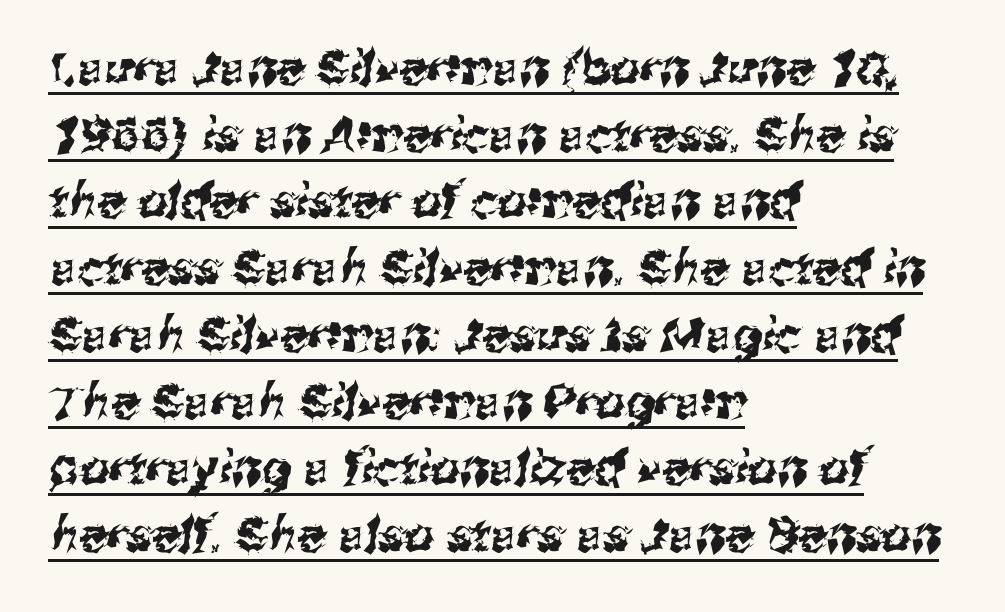
Evenly set lines give the paragraph a standard silhouette. Here the designer chose a conventional face with non-uniform glyph widths. Beneath each row of characters lies a ruled line. This rendering leaves character spacing at its baseline value.
